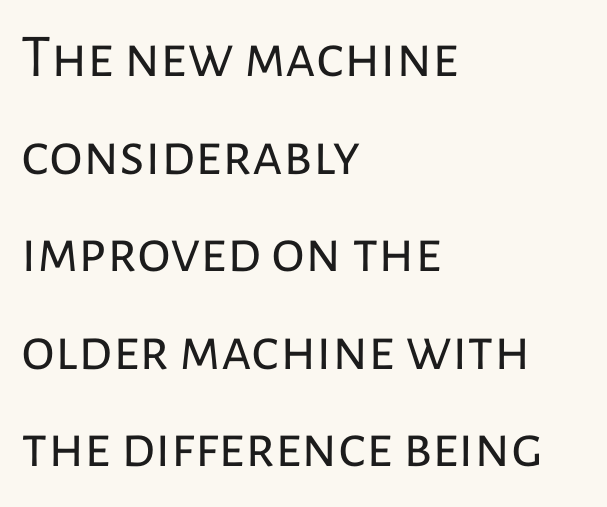
{"serif": "no", "italic": "no", "bold": "no", "weight": "regular", "width": "normal", "stroke_contrast": "low", "x_height": "medium", "monospaced": "no", "underline": "no", "align": "left", "line_spacing": "normal", "line_spacing_ratio": 1.6, "letter_spacing": "normal", "letter_spacing_em": 0.0, "glyph_px": 61}
